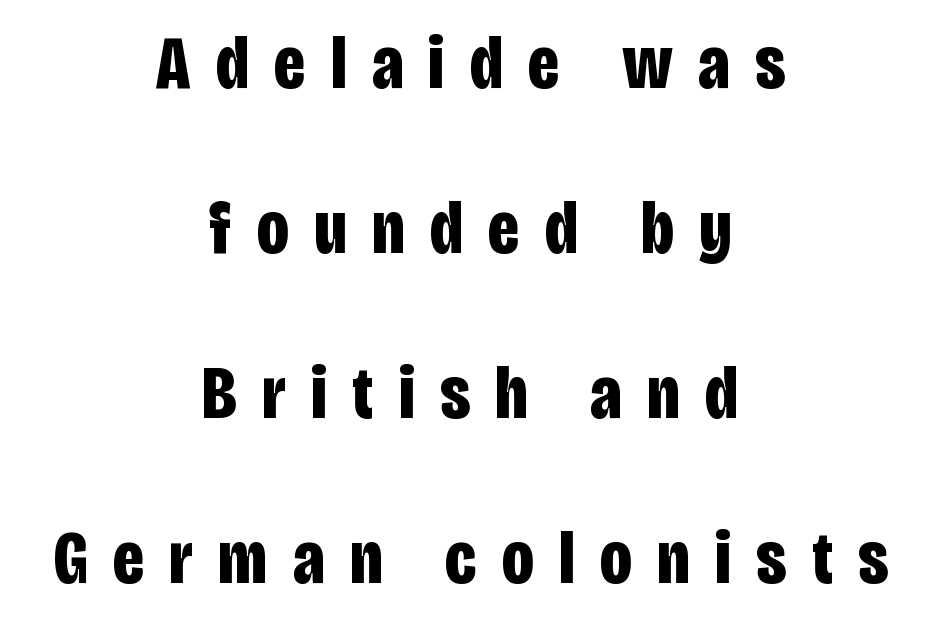
The letters are spread apart with noticeably loose tracking. The passage shown is not underscored anywhere. Nope, no serifs anywhere on these letters. Italic? Not at all — the glyphs are vertical. Each letter keeps its own natural width here, so spacing adapts to shape. A centered setting, common on invitations and titles, is used for this passage.
